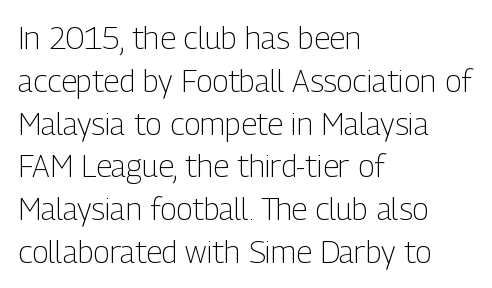
Quick note: underline off. Short note: letters normally spaced. Here the designer chose a conventional face with non-uniform glyph widths. The letters stand straight up with perfectly vertical stems.
